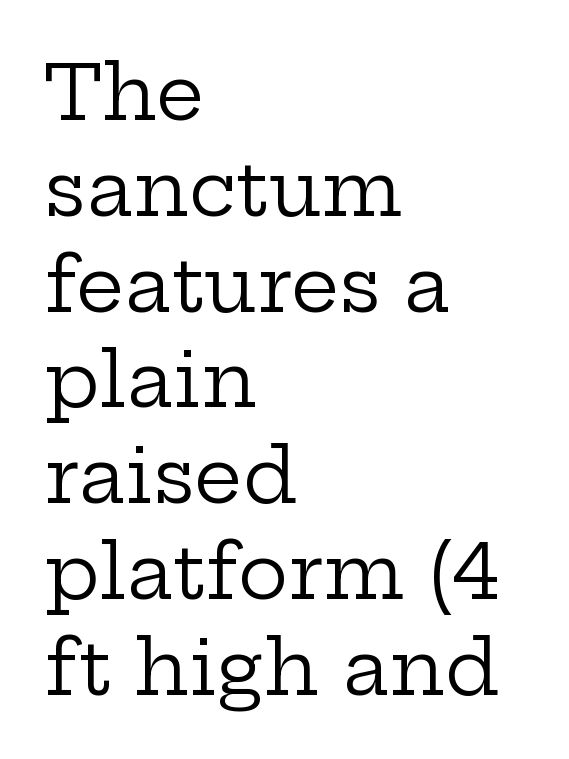
Q: Is the text bold? A: No.
Q: Is the text italic (slanted)? A: No, it is upright.
Q: Is the typeface a serif or a sans-serif typeface? A: Serif.
Q: Is the text underlined? A: No.
Q: How is the paragraph aligned? A: Left-aligned.
Q: Is the spacing between letters normal or unusually wide? A: Normal.
Q: Is the spacing between lines tight, normal or loose? A: Normal.
Q: Width (condensed, normal, or wide)? A: Wide.
Q: Stroke contrast? A: Low.
Q: x-height? A: Medium.
Q: Monospaced? A: No.
